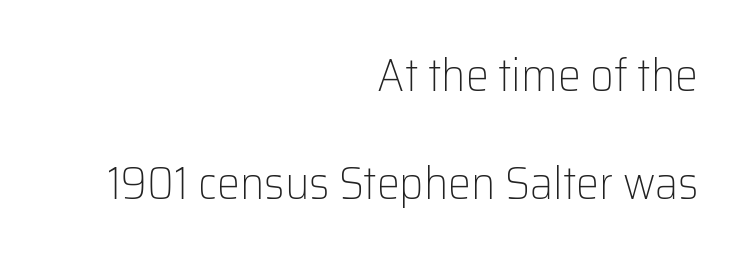
The image shows 46 px light sans-serif type, upright; set right-aligned, loose line spacing (2.34x), normal letter spacing, not underlined; low stroke contrast and a medium x-height.
